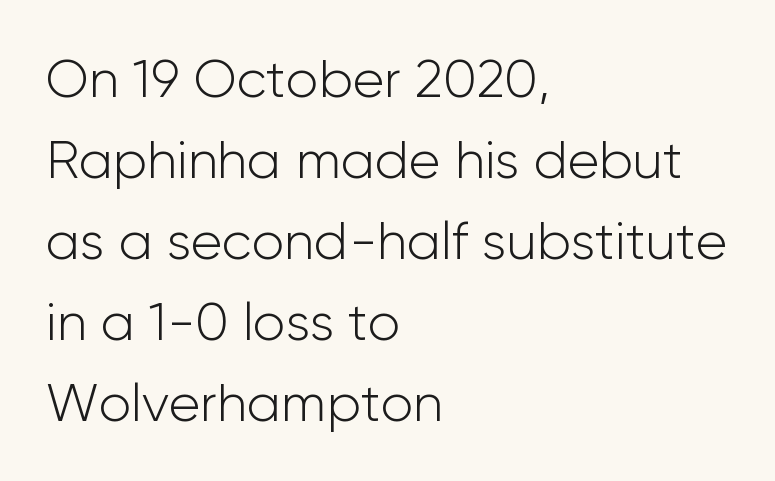
Q: Is the text bold? A: No.
Q: Is the text italic (slanted)? A: No, it is upright.
Q: Is the typeface a serif or a sans-serif typeface? A: Sans-serif.
Q: Is the text underlined? A: No.
Q: How is the paragraph aligned? A: Left-aligned.
Q: Is the spacing between letters normal or unusually wide? A: Normal.
Q: Is the spacing between lines tight, normal or loose? A: Normal.
Q: Width (condensed, normal, or wide)? A: Normal.
Q: Stroke contrast? A: Low.
Q: x-height? A: Medium.
Q: Monospaced? A: No.
